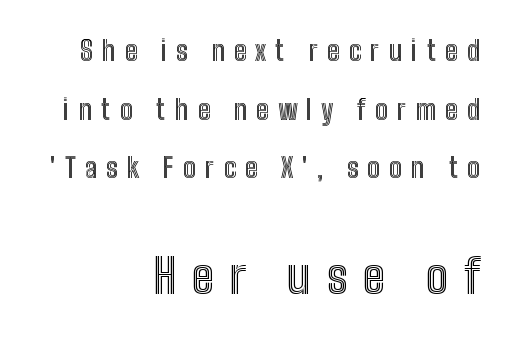
The image shows 47 px condensed type, upright; set right-aligned, loose line spacing (2.17x), unusually wide letter spacing (+0.33 em), not underlined; the second (bottom) block is 1.74x larger; a medium x-height.
